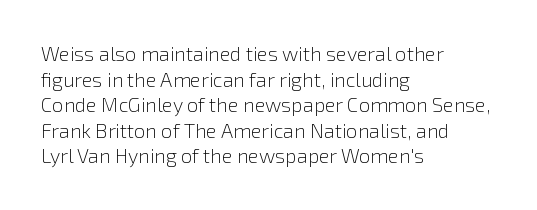
Q: Is the text bold? A: No.
Q: Is the text italic (slanted)? A: No, it is upright.
Q: Is the text underlined? A: No.
Q: How is the paragraph aligned? A: Left-aligned.
Q: Is the spacing between letters normal or unusually wide? A: Normal.
Q: Is the spacing between lines tight, normal or loose? A: Normal.
